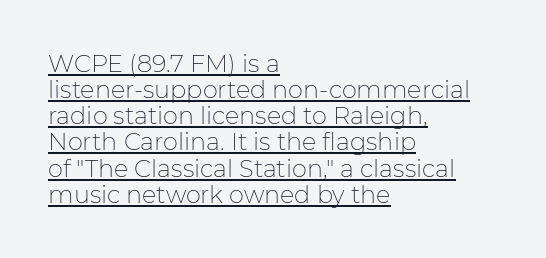
Q: Is the text bold? A: No.
Q: Is the text italic (slanted)? A: No, it is upright.
Q: Is the text underlined? A: Yes.
Q: How is the paragraph aligned? A: Left-aligned.
Q: Is the spacing between letters normal or unusually wide? A: Normal.
Q: Is the spacing between lines tight, normal or loose? A: Tight.
